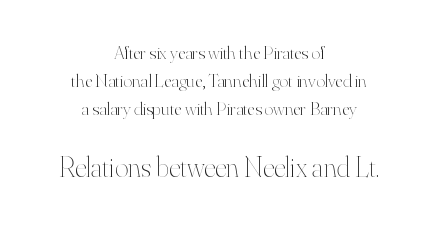
Q: Is the text bold? A: No.
Q: Is the text italic (slanted)? A: No, it is upright.
Q: Is the text underlined? A: No.
Q: How is the paragraph aligned? A: Centered.
Q: Is the spacing between letters normal or unusually wide? A: Normal.
Q: Is the spacing between lines tight, normal or loose? A: Normal.
Q: Which block of text is set in a larger size, the first (top) or the second (bottom)? A: The second (bottom) one.
Q: Width (condensed, normal, or wide)? A: Normal.
Q: Stroke contrast? A: High.
Q: x-height? A: Small.
Q: Monospaced? A: No.
